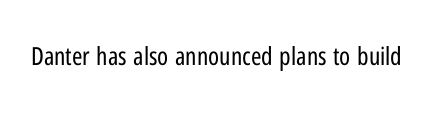
The image shows 25 px text type, upright; set normal letter spacing, not underlined.
